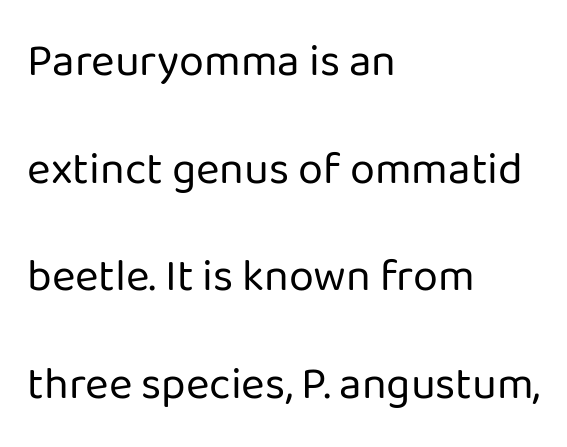
Q: Is the text bold? A: No.
Q: Is the text italic (slanted)? A: No, it is upright.
Q: Is the typeface a serif or a sans-serif typeface? A: Sans-serif.
Q: Is the text underlined? A: No.
Q: How is the paragraph aligned? A: Left-aligned.
Q: Is the spacing between letters normal or unusually wide? A: Normal.
Q: Is the spacing between lines tight, normal or loose? A: Loose.
Q: Width (condensed, normal, or wide)? A: Normal.
Q: Stroke contrast? A: Low.
Q: x-height? A: Medium.
Q: Monospaced? A: No.
